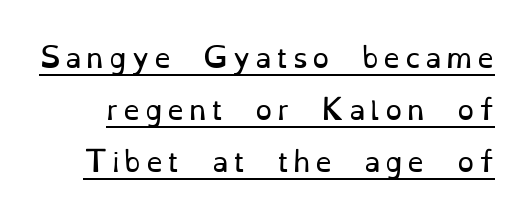
The image shows 27 px text type, upright; set loose line spacing (1.92x), underlined.
